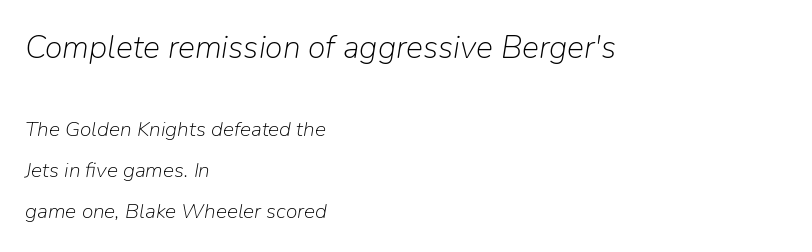
The image shows 32 px light type, italic (leaning right); set left-aligned, loose line spacing (1.97x), normal letter spacing, not underlined; the first (top) block is 1.52x larger; low stroke contrast and a medium x-height.
